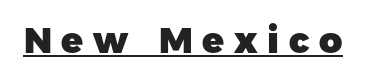
{"serif": "no", "italic": "no", "bold": "yes", "weight": "heavy", "width": "normal", "stroke_contrast": "low", "x_height": "medium", "monospaced": "no", "underline": "yes", "letter_spacing": "wide", "letter_spacing_em": 0.27, "glyph_px": 36}
